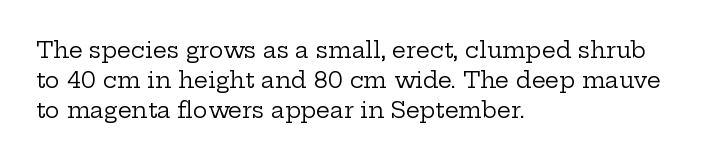
Q: Is the text bold? A: No.
Q: Is the text italic (slanted)? A: No, it is upright.
Q: Is the text underlined? A: No.
Q: How is the paragraph aligned? A: Left-aligned.
Q: Is the spacing between letters normal or unusually wide? A: Normal.
Q: Is the spacing between lines tight, normal or loose? A: Normal.
